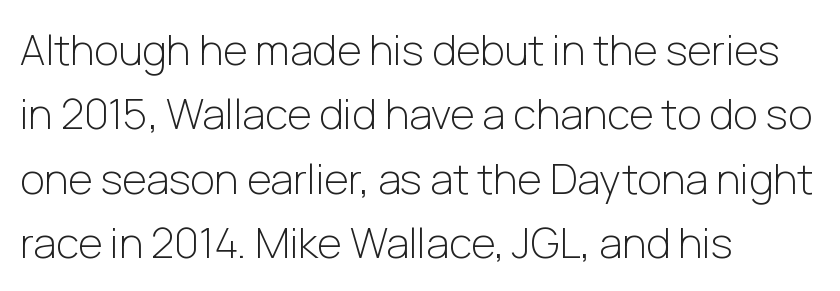
Q: Is the text bold? A: No.
Q: Is the text italic (slanted)? A: No, it is upright.
Q: Is the typeface a serif or a sans-serif typeface? A: Sans-serif.
Q: Is the text underlined? A: No.
Q: How is the paragraph aligned? A: Left-aligned.
Q: Is the spacing between letters normal or unusually wide? A: Normal.
Q: Is the spacing between lines tight, normal or loose? A: Normal.
Q: Width (condensed, normal, or wide)? A: Normal.
Q: Stroke contrast? A: Low.
Q: x-height? A: Medium.
Q: Monospaced? A: No.
